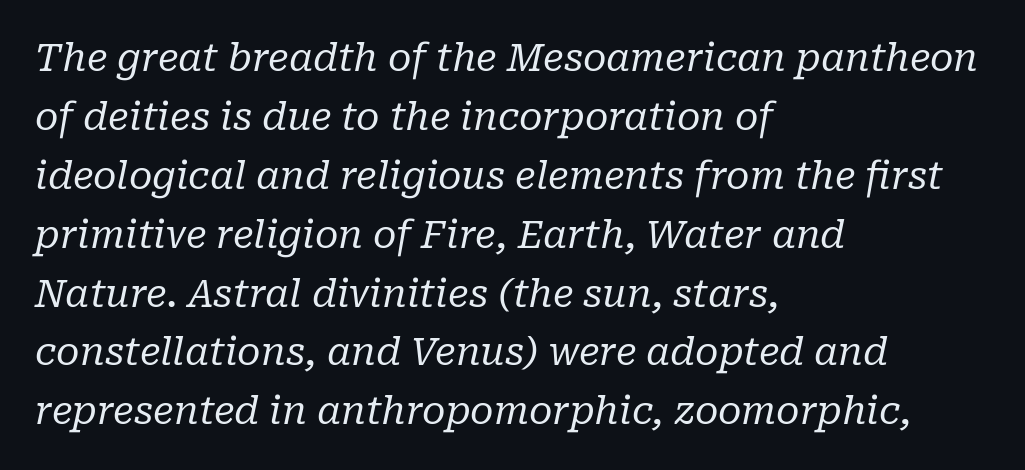
The image shows 38 px regular-weight serif type, italic (leaning right); set left-aligned, normal line spacing (1.55x), normal letter spacing, not underlined; low stroke contrast and a medium x-height.
